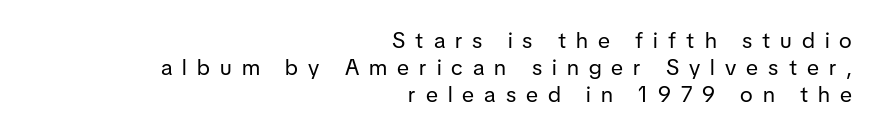
Where is the straight margin? On the right. Ink coverage per letter is moderate at most. The type is letterspaced generously, with wide tracking. These lines were composed using upright roman letters.
